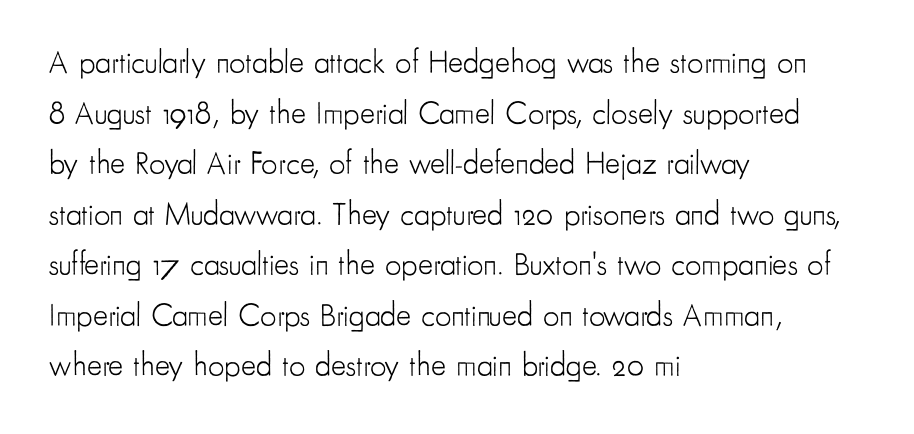
{"serif": "no", "italic": "no", "bold": "no", "weight": "light", "width": "condensed", "stroke_contrast": "low", "x_height": "small", "monospaced": "no", "underline": "no", "align": "left", "line_spacing": "normal", "line_spacing_ratio": 1.58, "letter_spacing": "normal", "letter_spacing_em": 0.0, "glyph_px": 32}
